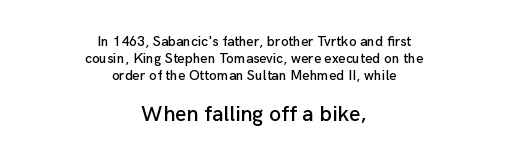
Has an underline been added? It has not. You get the small type first, then a jump to larger type. Does the lettering tilt? It doesn't — this is upright. A typesetter would call this zero additional tracking. Visually the block forms a symmetrical silhouette, jagged on both flanks.
